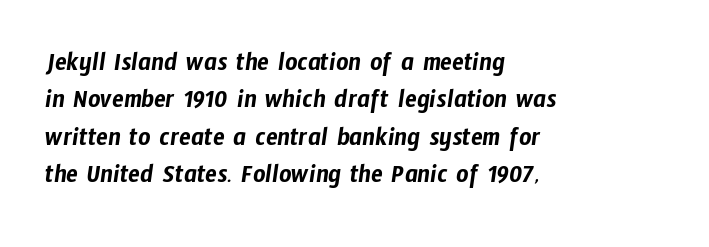
The setting favours the left margin, as ordinary paragraphs usually do. Lines of text with bare space underneath. Reading down the column, the eye jumps a familiar distance to each next line. The type is set solid horizontally, with unmodified tracking.
